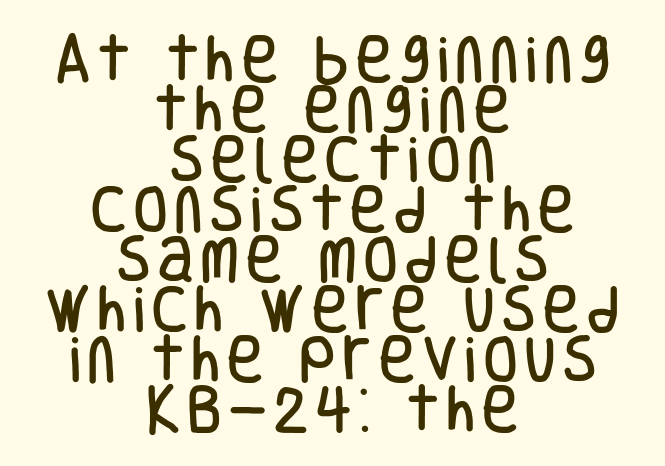
One-word summary of the alignment: center. Stroke terminals: plain, sans-serif. The rendering uses a small line-height, squeezing the rows. Do the characters align in a grid? No, the font is proportional. Tall strokes in this sample are plumb rather than angled.
